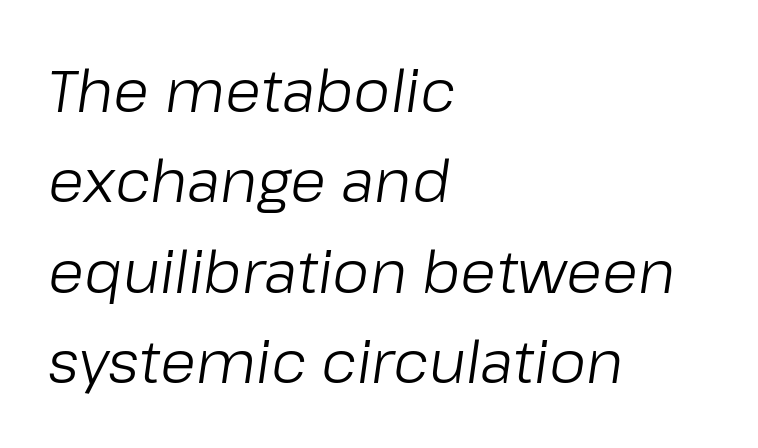
Q: Is the text bold? A: No.
Q: Is the text italic (slanted)? A: Yes, it leans right by about 8 degrees.
Q: Is the text underlined? A: No.
Q: How is the paragraph aligned? A: Left-aligned.
Q: Is the spacing between letters normal or unusually wide? A: Normal.
Q: Is the spacing between lines tight, normal or loose? A: Normal.
Q: Width (condensed, normal, or wide)? A: Normal.
Q: Stroke contrast? A: Low.
Q: x-height? A: Medium.
Q: Monospaced? A: No.
